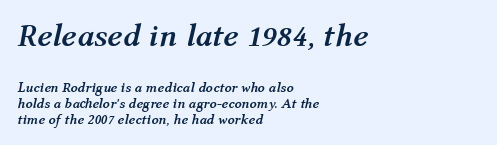
Q: Is the text bold? A: Yes.
Q: Is the text italic (slanted)? A: Yes, it leans right by about 12 degrees.
Q: Is the text underlined? A: No.
Q: How is the paragraph aligned? A: Left-aligned.
Q: Is the spacing between letters normal or unusually wide? A: Normal.
Q: Is the spacing between lines tight, normal or loose? A: Tight.
Q: Which block of text is set in a larger size, the first (top) or the second (bottom)? A: The first (top) one.
Q: Width (condensed, normal, or wide)? A: Normal.
Q: Stroke contrast? A: Medium.
Q: x-height? A: Medium.
Q: Monospaced? A: No.
